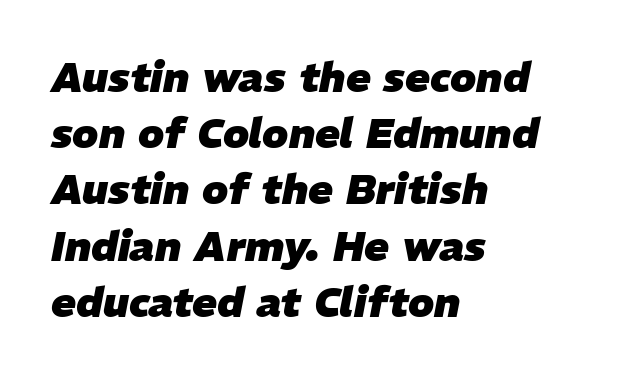
{"italic": "yes", "lean": "right", "slant_degrees": 11, "bold": "yes", "weight": "heavy", "width": "normal", "stroke_contrast": "low", "x_height": "medium", "monospaced": "no", "underline": "no", "align": "left", "line_spacing": "normal", "line_spacing_ratio": 1.37, "letter_spacing": "normal", "letter_spacing_em": 0.0, "glyph_px": 41}
